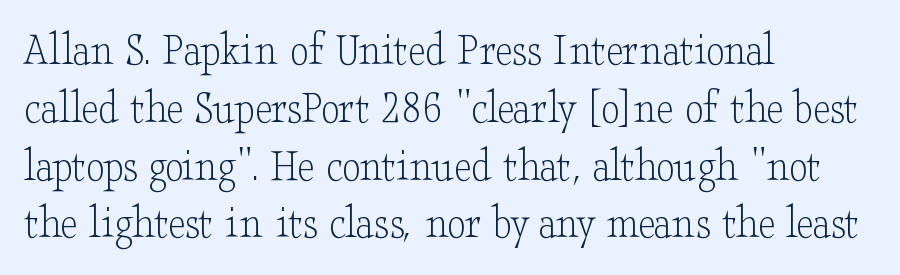
{"serif": "yes", "italic": "no", "bold": "no", "weight": "light", "width": "wide", "stroke_contrast": "low", "x_height": "small", "monospaced": "no", "underline": "no", "align": "left", "line_spacing_ratio": 1.23, "letter_spacing": "normal", "letter_spacing_em": 0.0, "glyph_px": 47}
